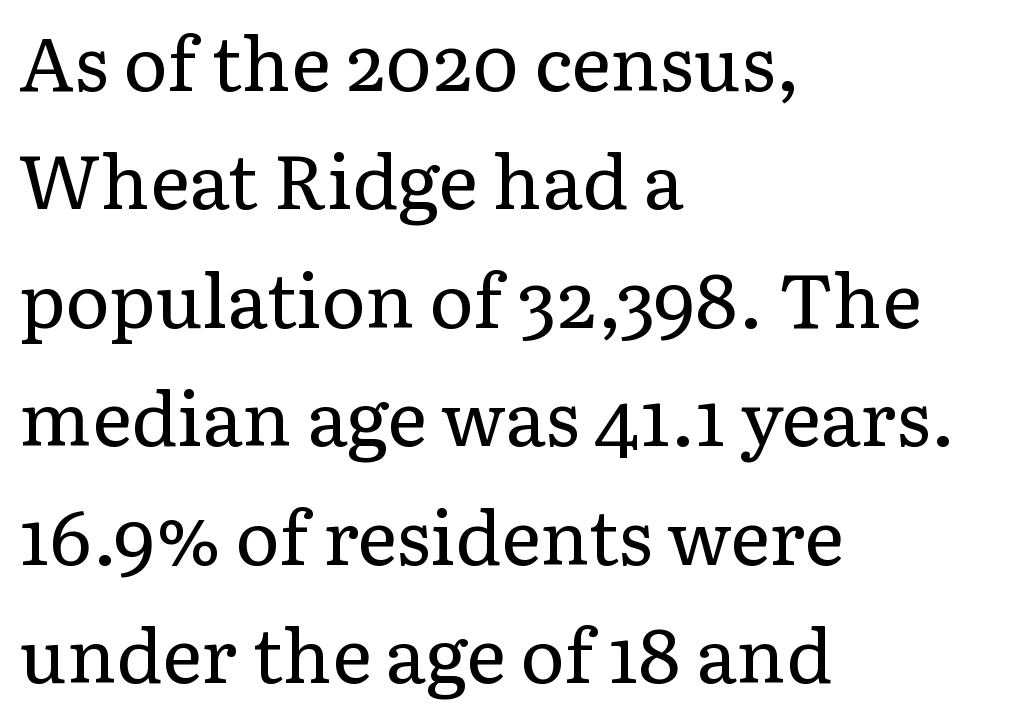
Type without underlining. The leading is moderate, giving the passage an even texture. In terms of posture, this sample is upright. Compared with a centered layout, this one pins lines to the left instead. Short note: letters normally spaced. You can tell from the footed stems that serif type was used.
